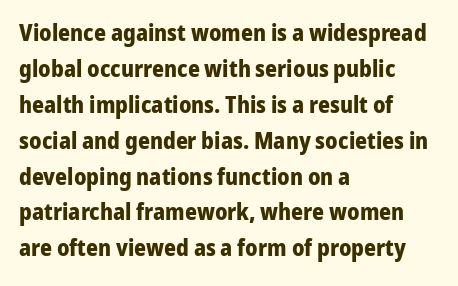
The line-height multiplier appears to be the usual default. Plain, unruled lines of type. The type is set solid horizontally, with unmodified tracking. Horizontal alignment here is leftward, the default for most running prose. Does the weight exceed regular? Yes, all the way to bold.
